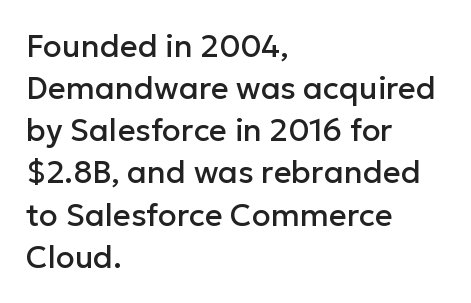
Tracking value appears to be zero — textbook default spacing. Honestly, there is no underline to notice here at all. Do the characters align in a grid? No, the font is proportional. All the whitespace from short lines collects on the right.
